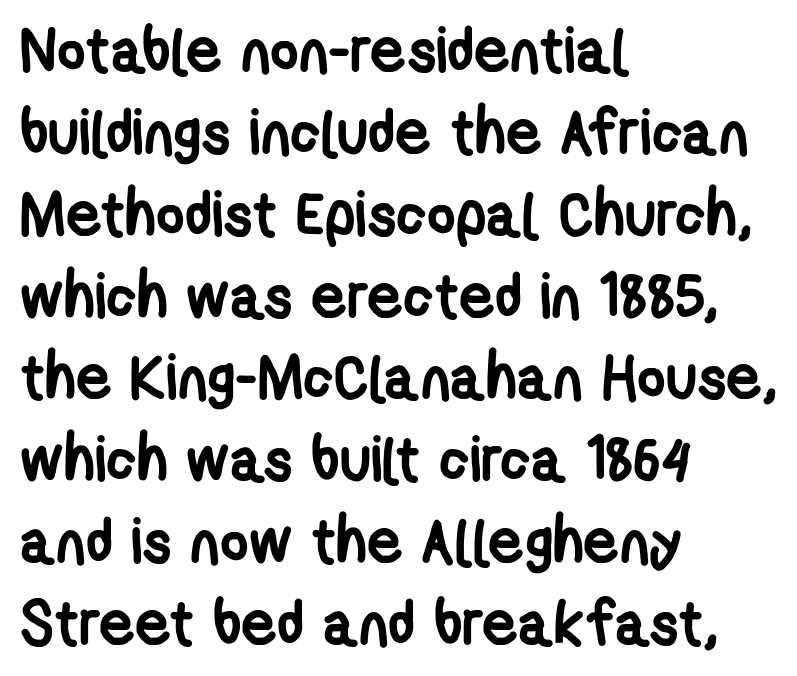
Q: Is the text bold? A: Yes.
Q: Is the typeface a serif or a sans-serif typeface? A: Sans-serif.
Q: Is the text underlined? A: No.
Q: How is the paragraph aligned? A: Left-aligned.
Q: Is the spacing between letters normal or unusually wide? A: Normal.
Q: Is the spacing between lines tight, normal or loose? A: Normal.
Q: Width (condensed, normal, or wide)? A: Condensed.
Q: Stroke contrast? A: Low.
Q: x-height? A: Medium.
Q: Monospaced? A: No.
